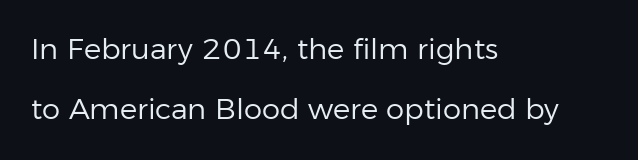
{"serif": "no", "italic": "no", "bold": "no", "weight": "regular", "width": "normal", "stroke_contrast": "low", "x_height": "medium", "monospaced": "no", "underline": "no", "align": "left", "line_spacing": "loose", "line_spacing_ratio": 2.08, "letter_spacing": "normal", "letter_spacing_em": 0.0, "glyph_px": 29}
